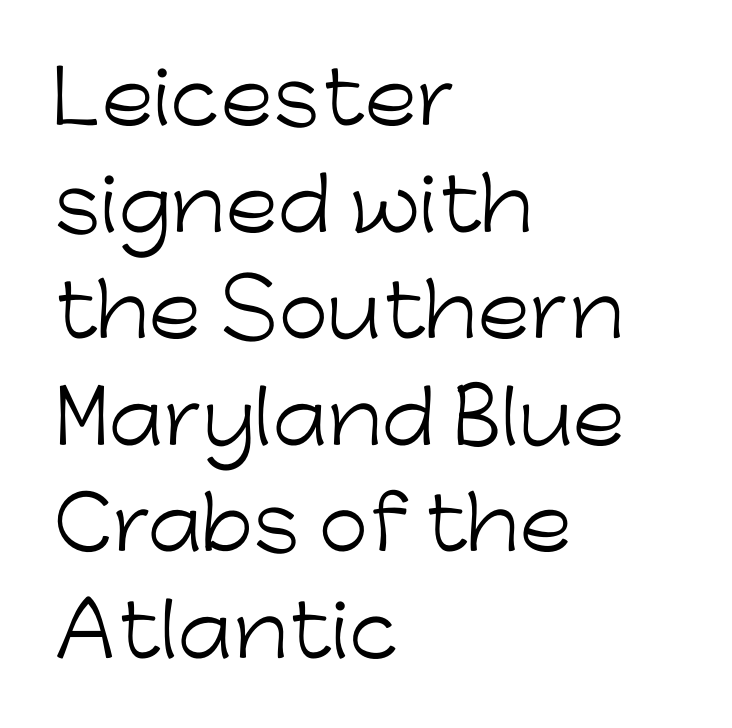
{"serif": "no", "italic": "no", "bold": "no", "weight": "light", "width": "normal", "stroke_contrast": "low", "x_height": "medium", "monospaced": "no", "underline": "no", "align": "left", "line_spacing": "normal", "line_spacing_ratio": 1.48, "letter_spacing": "normal", "letter_spacing_em": 0.0, "glyph_px": 72}
